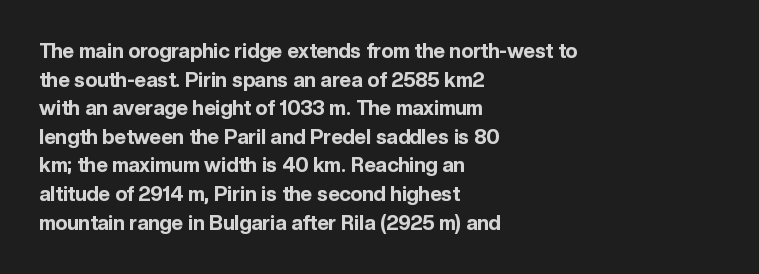
This sample uses an upright cut, with every glyph sitting square on the baseline. Only glyphs here, with clear space below each row. Visually the block forms a straight wall on the left and a jagged coastline on the right. Its strokes are broad and dark, the hallmark of bold type. This block has exactly the height ordinary leading produces. The passage shown has conventional tracking throughout.
